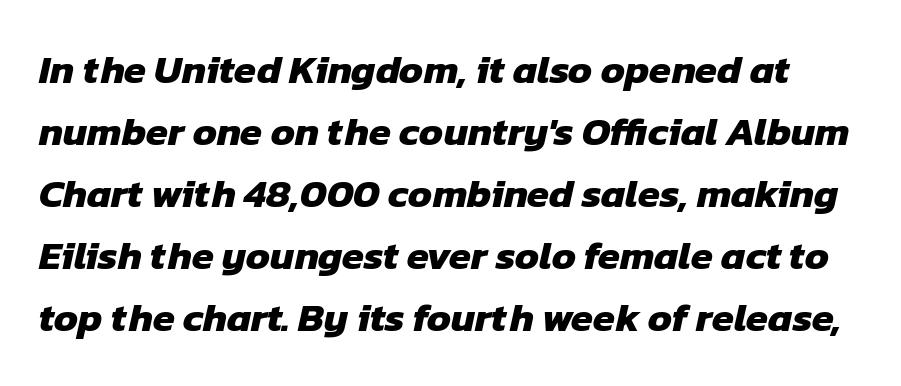
{"serif": "no", "bold": "yes", "weight": "heavy", "width": "normal", "stroke_contrast": "low", "x_height": "medium", "monospaced": "no", "underline": "no", "line_spacing": "normal", "line_spacing_ratio": 1.55, "letter_spacing": "normal", "letter_spacing_em": 0.0, "glyph_px": 40}
